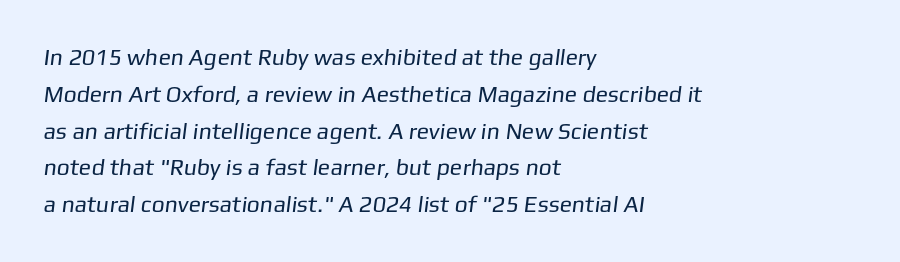
Default kerning and tracking; the words read as compact shapes. A typesetter would call this leading conventional body-copy spacing. Weight: in the light-to-regular range. Horizontally, the lines are justified to the leading edge only. The passage shown is not underscored anywhere.
